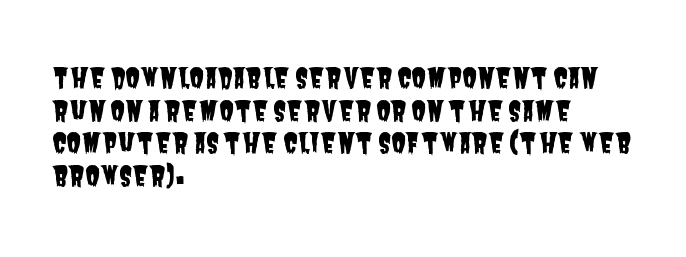
Q: Is the text underlined? A: No.
Q: How is the paragraph aligned? A: Left-aligned.
Q: Is the spacing between letters normal or unusually wide? A: Normal.
